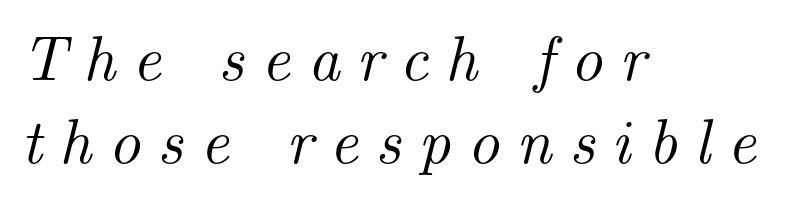
Quick note: underline off. In terms of letterform style, serifs are clearly present. Quick note: interline space is typical. Proportional: the letters do not fall into vertical columns. Between one letter and the next there's a generous, obvious gap.
